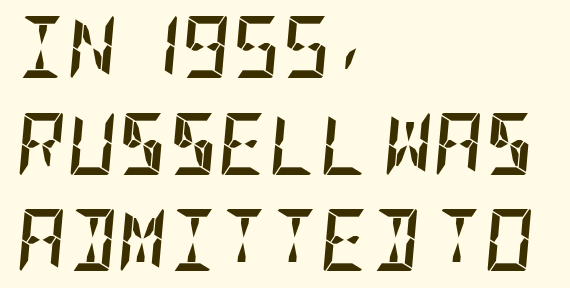
The passage is arranged the way most books set body copy — flush left. Vertically, the passage feels balanced, rows spaced as you'd expect. It's the slanting kind of type. This sample uses plain, unmodified letter spacing. Weight: bold. Descenders hang freely into open space.
